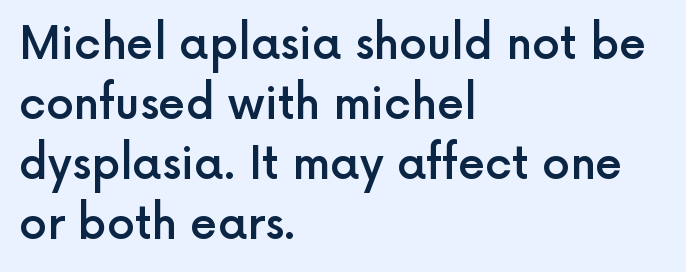
This is moderately heavy type, rendered in semibold. Inter-character spacing is left at the font's built-in metrics. The letters advance in unequal steps, a hallmark of proportional type. All the whitespace from short lines collects on the right. Posture: upright roman. The foot of each line stays bare and open.
